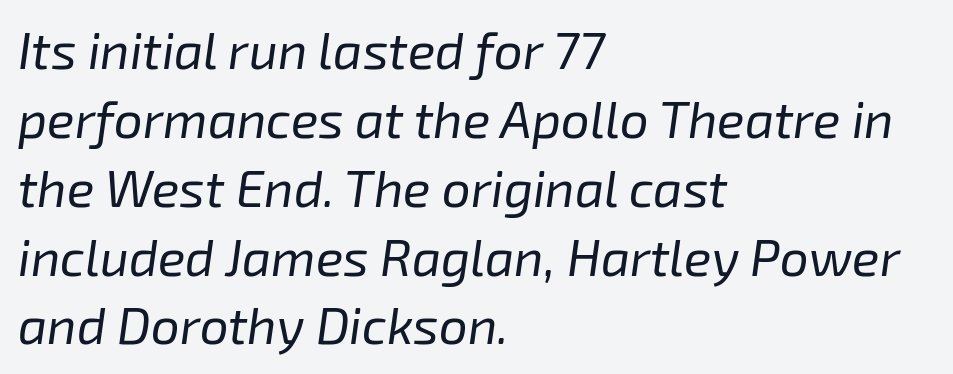
The image shows 51 px regular-weight type, italic (leaning right); set left-aligned, normal line spacing (1.35x), normal letter spacing, not underlined; low stroke contrast and a medium x-height.
